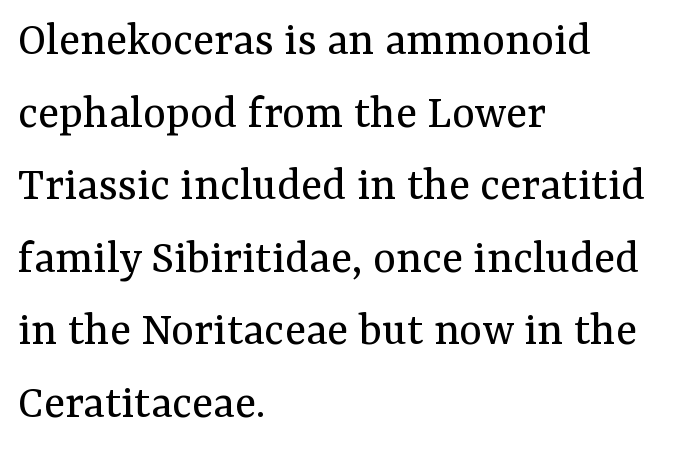
Q: Is the text bold? A: No.
Q: Is the text italic (slanted)? A: No, it is upright.
Q: Is the typeface a serif or a sans-serif typeface? A: Serif.
Q: Is the text underlined? A: No.
Q: How is the paragraph aligned? A: Left-aligned.
Q: Is the spacing between letters normal or unusually wide? A: Normal.
Q: Is the spacing between lines tight, normal or loose? A: Normal.
Q: Width (condensed, normal, or wide)? A: Normal.
Q: Stroke contrast? A: Medium.
Q: x-height? A: Medium.
Q: Monospaced? A: No.
